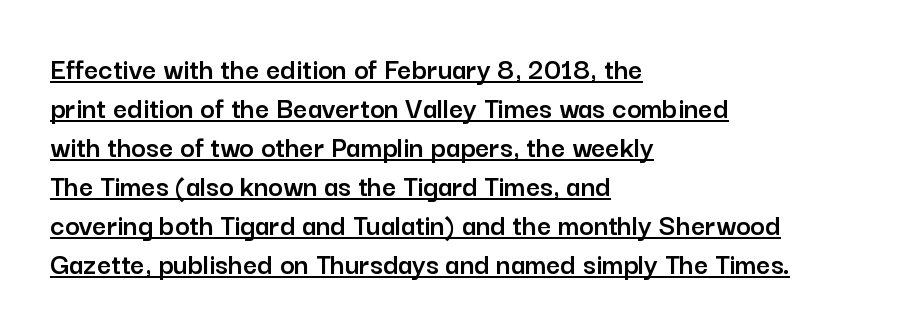
The tracking reads as untouched default to a designer's eye. This sample uses an upright cut, with every glyph sitting square on the baseline. Is there much room between lines? A standard amount, neither cramped nor airy. Does a line run under the words? Yes, clearly. The paragraph has a hard left edge and a soft right edge. Each letter keeps its own natural width here, so spacing adapts to shape.
